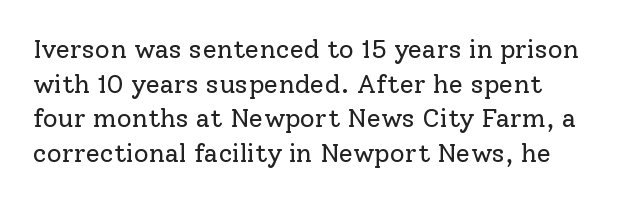
Q: Is the text bold? A: No.
Q: Is the text italic (slanted)? A: No, it is upright.
Q: Is the text underlined? A: No.
Q: Is the spacing between letters normal or unusually wide? A: Normal.
Q: Is the spacing between lines tight, normal or loose? A: Normal.
